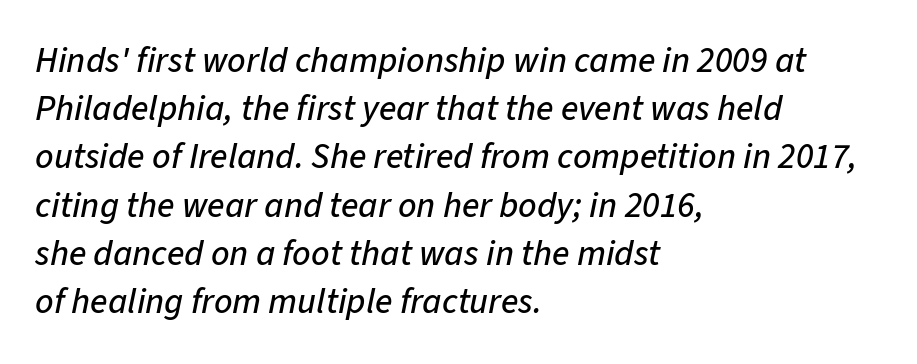
Q: Is the text italic (slanted)? A: Yes, it leans right by about 11 degrees.
Q: Is the text underlined? A: No.
Q: How is the paragraph aligned? A: Left-aligned.
Q: Is the spacing between letters normal or unusually wide? A: Normal.
Q: Is the spacing between lines tight, normal or loose? A: Normal.
Q: Width (condensed, normal, or wide)? A: Normal.
Q: Stroke contrast? A: Low.
Q: x-height? A: Medium.
Q: Monospaced? A: No.
